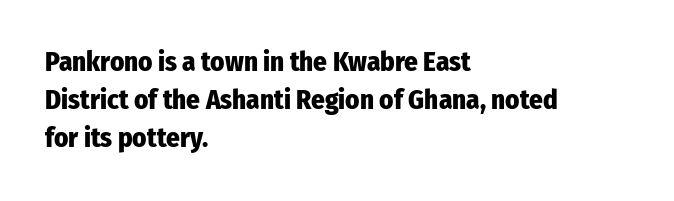
The image shows 27 px bold type, upright; set left-aligned, normal line spacing (1.41x), normal letter spacing, not underlined.
